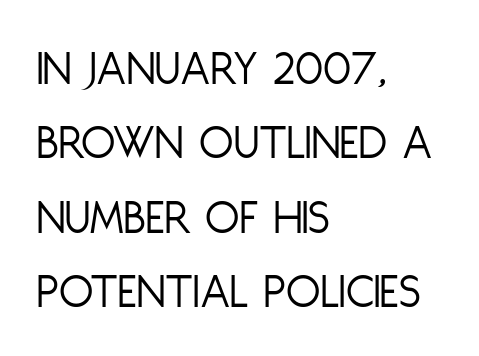
A sans-serif font was chosen for this passage. The tracking reads as untouched default to a designer's eye. This is roman type, the default non-slanted kind. Check the space under the baseline: it is left empty. One-word summary of the alignment: left.
